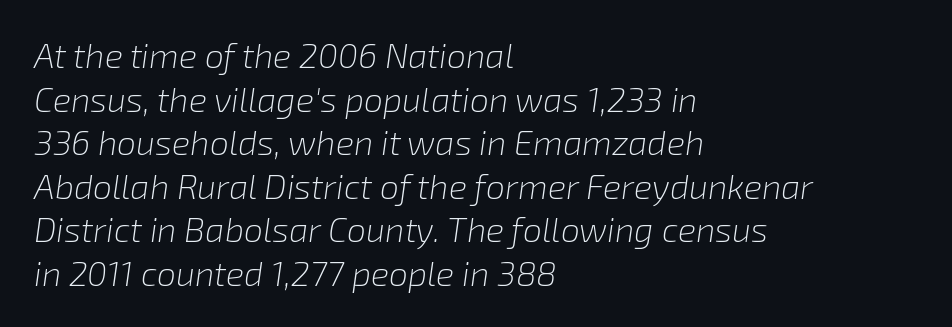
{"italic": "yes", "lean": "right", "slant_degrees": 8, "bold": "no", "weight": "light", "width": "normal", "stroke_contrast": "low", "x_height": "medium", "monospaced": "no", "underline": "no", "align": "left", "line_spacing": "normal", "line_spacing_ratio": 1.28, "letter_spacing": "normal", "letter_spacing_em": 0.0, "glyph_px": 34}
